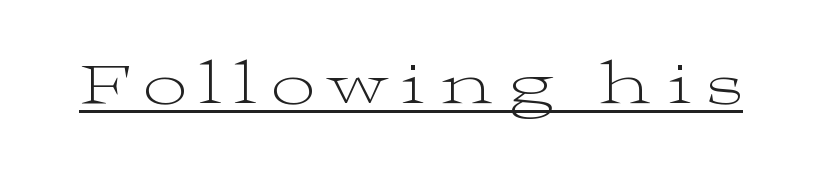
{"serif": "yes", "italic": "no", "bold": "no", "weight": "light", "width": "wide", "stroke_contrast": "medium", "x_height": "medium", "monospaced": "no", "underline": "yes", "letter_spacing": "wide", "letter_spacing_em": 0.25, "glyph_px": 61}
